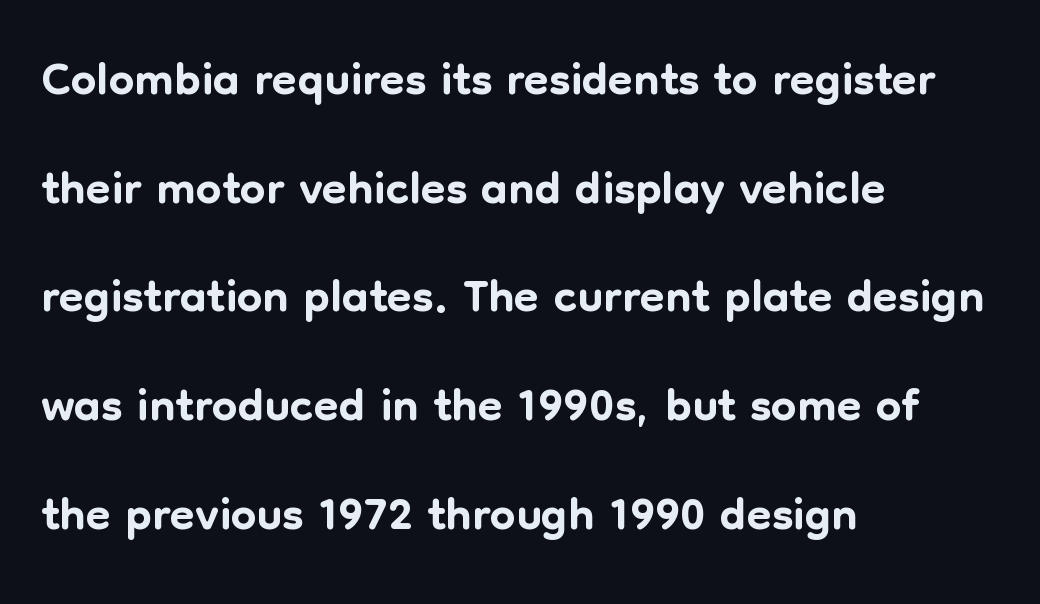
Line starts are locked; line ends wander. Do the letters lean? They stand straight. Look at the bottom of the vertical strokes: they stop flat, with no serifs. A typesetter would call this leading conventional body-copy spacing. You could not count columns in this text — the font is proportionally spaced. This sample uses plain, unmodified letter spacing.
